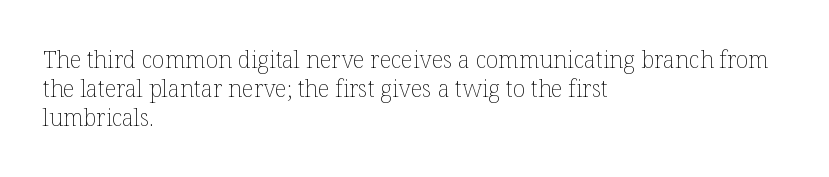
{"italic": "no", "bold": "no", "underline": "no", "align": "left", "line_spacing": "normal", "line_spacing_ratio": 1.27, "letter_spacing": "normal", "letter_spacing_em": 0.0, "glyph_px": 23}
